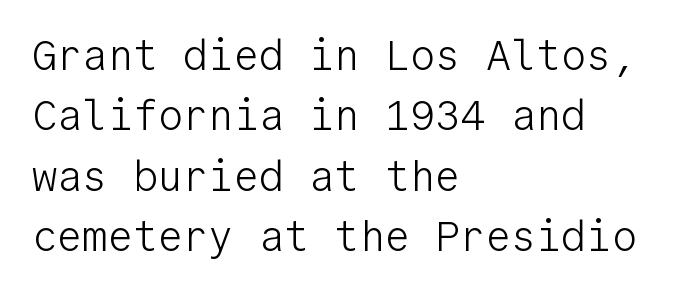
Font category for this specimen: sans-serif. This is roman type, the default non-slanted kind. This reads as an unemphasized weight, regular at the heaviest. The face used here is monospaced, like something from a code editor.
